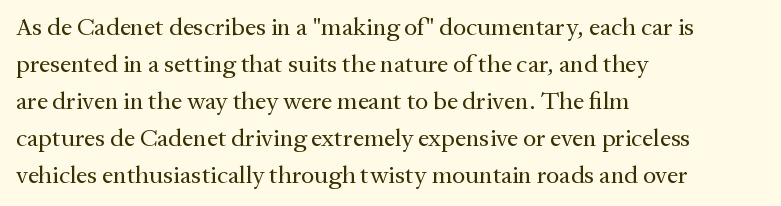
The image shows 25 px text type, upright; set left-aligned, normal line spacing (1.48x), normal letter spacing, not underlined.
